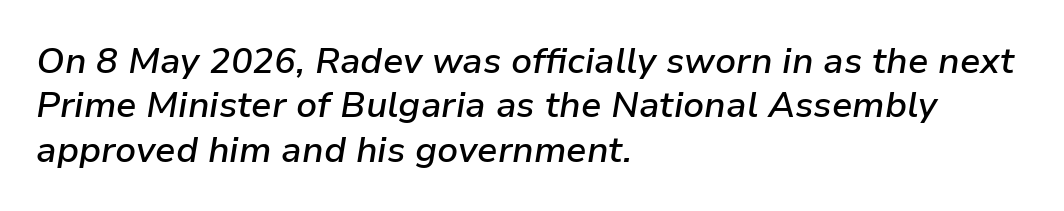
The image shows 36 px semibold type, italic (leaning right); set left-aligned, line spacing 1.23x, normal letter spacing, not underlined; low stroke contrast and a medium x-height.
